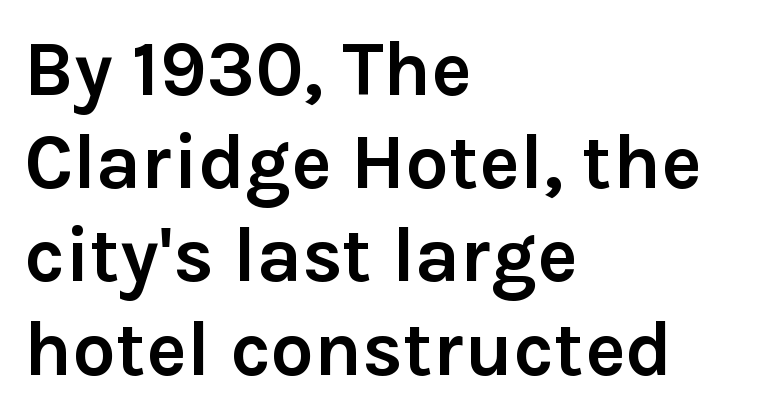
The image shows 77 px semibold sans-serif type, upright; set left-aligned, line spacing 1.21x, normal letter spacing, not underlined; low stroke contrast and a medium x-height.
